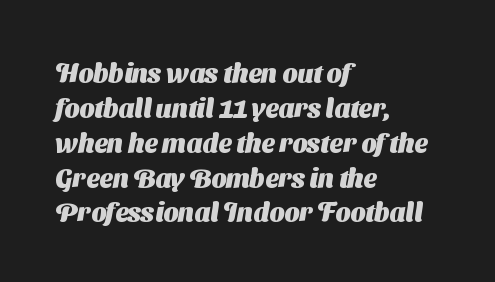
{"bold": "yes", "underline": "no", "align": "left", "line_spacing": "normal", "line_spacing_ratio": 1.34, "letter_spacing": "normal", "letter_spacing_em": 0.0, "glyph_px": 26}
